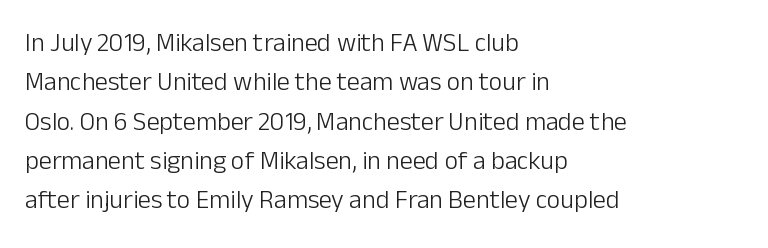
The image shows 26 px text type, upright; set left-aligned, normal line spacing (1.51x), normal letter spacing, not underlined.
